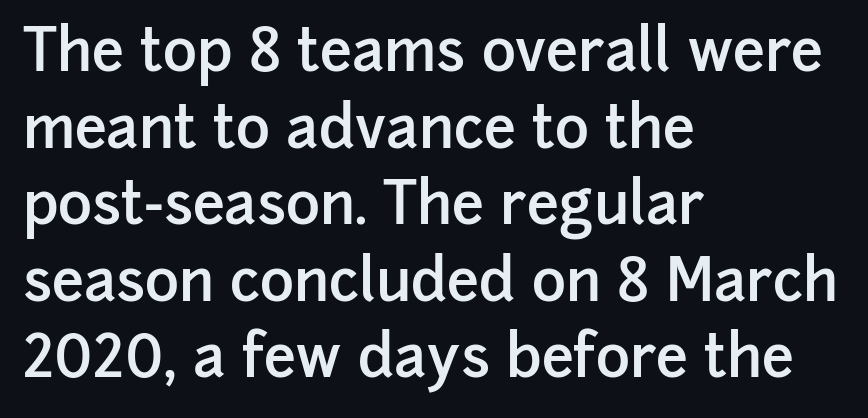
The words here are not underlined. The face used here is proportionally spaced, like ordinary book or web type. Rows of type keep a routine distance in the vertical direction. Type style note: lacks serifs.
